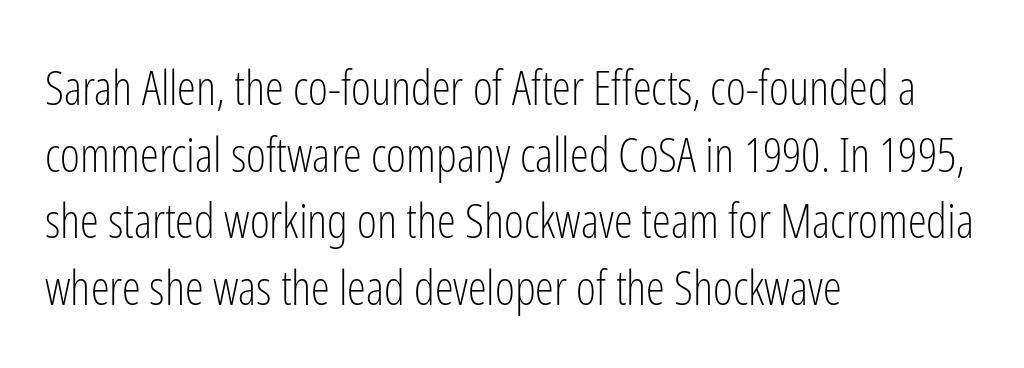
{"serif": "no", "italic": "no", "bold": "no", "weight": "light", "width": "condensed", "stroke_contrast": "low", "x_height": "medium", "monospaced": "no", "underline": "no", "align": "left", "line_spacing": "normal", "line_spacing_ratio": 1.39, "letter_spacing": "normal", "letter_spacing_em": 0.0, "glyph_px": 48}
